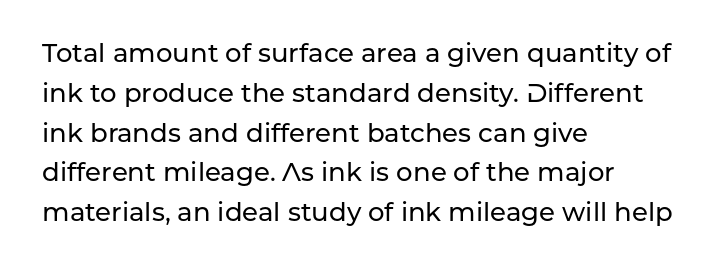
Q: Is the text italic (slanted)? A: No, it is upright.
Q: Is the text underlined? A: No.
Q: How is the paragraph aligned? A: Left-aligned.
Q: Is the spacing between letters normal or unusually wide? A: Normal.
Q: Is the spacing between lines tight, normal or loose? A: Normal.
